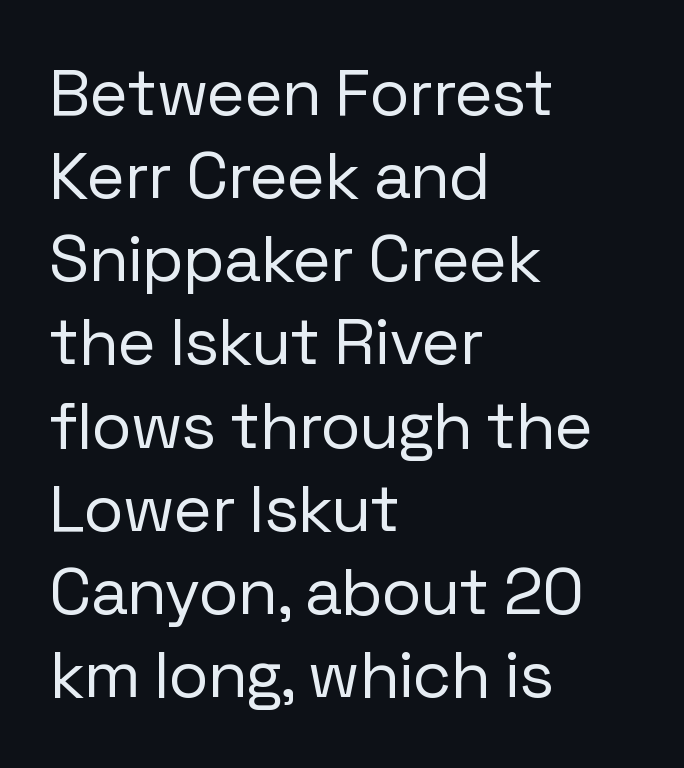
Q: Is the text bold? A: No.
Q: Is the text italic (slanted)? A: No, it is upright.
Q: Is the typeface a serif or a sans-serif typeface? A: Sans-serif.
Q: Is the text underlined? A: No.
Q: How is the paragraph aligned? A: Left-aligned.
Q: Is the spacing between letters normal or unusually wide? A: Normal.
Q: Is the spacing between lines tight, normal or loose? A: Normal.
Q: Width (condensed, normal, or wide)? A: Normal.
Q: Stroke contrast? A: Low.
Q: x-height? A: Medium.
Q: Monospaced? A: No.
